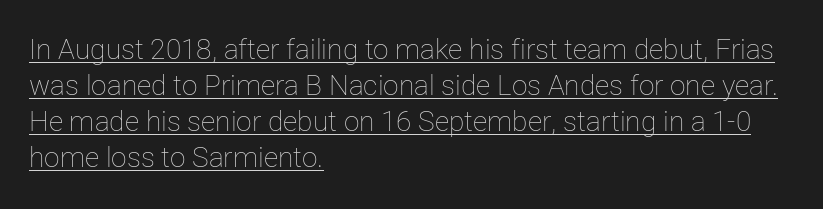
Each letter keeps its own natural width here, so spacing adapts to shape. The typography opts for an upright posture over an oblique one. Horizontally, the lines are justified to the leading edge only. This sample carries an underscore along the baseline area. Caption: face not bold, strokes unweighted. Regarding leading, the lines here are spaced in the standard way.
